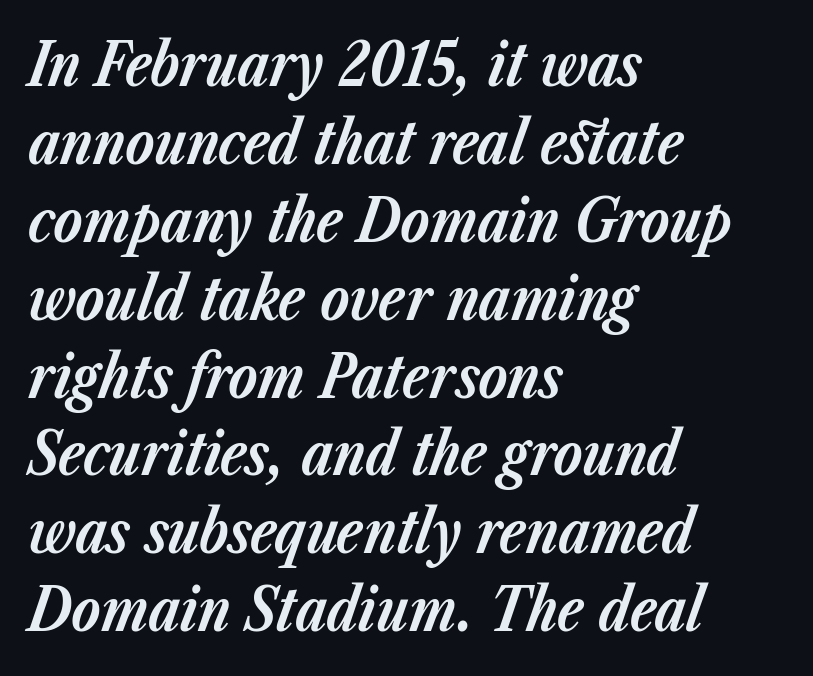
Quick note: underline off. Spacing verdict: proportional, widths tailored to each character. Here the glyphs are tracked normally, forming tight word shapes. These words are printed bold, with thick strokes throughout.
